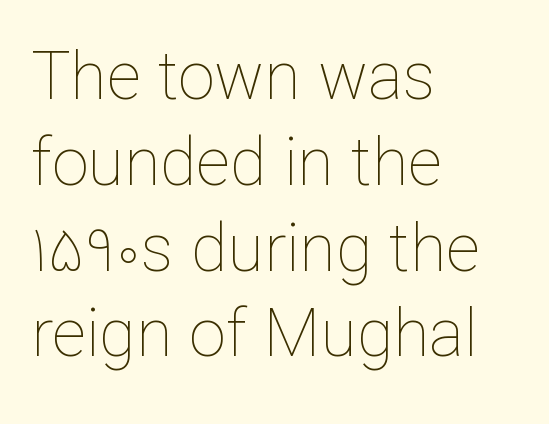
{"italic": "no", "bold": "no", "weight": "thin", "width": "normal", "stroke_contrast": "low", "x_height": "medium", "monospaced": "no", "underline": "no", "align": "left", "line_spacing": "normal", "line_spacing_ratio": 1.3, "letter_spacing": "normal", "letter_spacing_em": 0.0, "glyph_px": 66}
